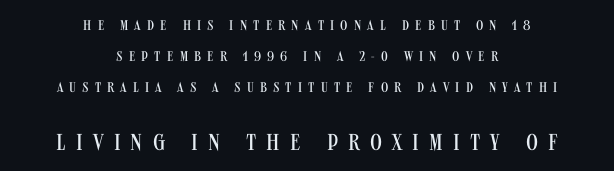
{"italic": "no", "bold": "no", "underline": "no", "align": "center", "line_spacing": "loose", "line_spacing_ratio": 2.2, "letter_spacing": "wide", "letter_spacing_em": 0.44, "larger_block": "second", "size_ratio": 1.64, "glyph_px": 23}
